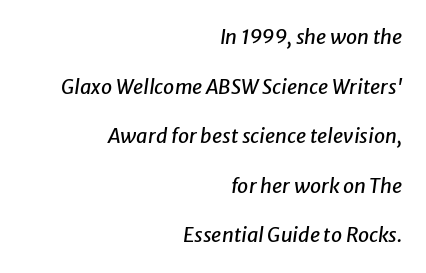
{"italic": "yes", "lean": "right", "slant_degrees": 8, "underline": "no", "align": "right", "line_spacing": "loose", "line_spacing_ratio": 2.48, "letter_spacing": "normal", "letter_spacing_em": 0.0, "glyph_px": 20}
